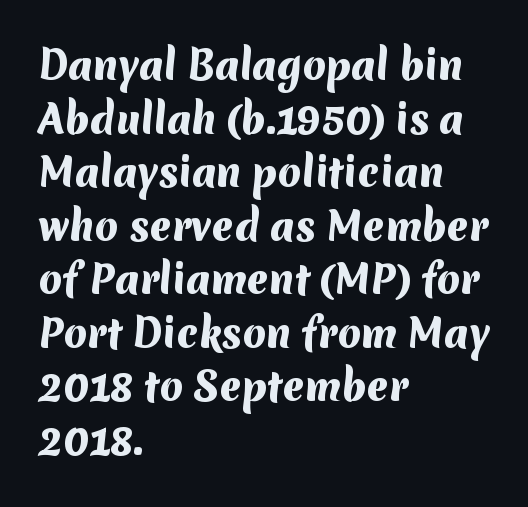
The image shows 38 px heavy sans-serif type; set left-aligned, normal line spacing (1.41x), normal letter spacing, not underlined; medium stroke contrast and a medium x-height.
